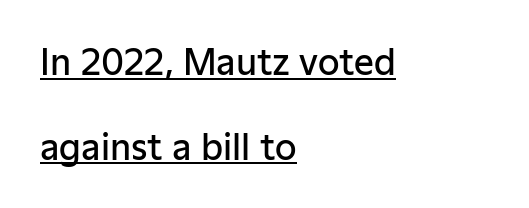
The image shows 35 px semibold sans-serif type, upright; set left-aligned, loose line spacing (2.42x), normal letter spacing, underlined; low stroke contrast and a medium x-height.
